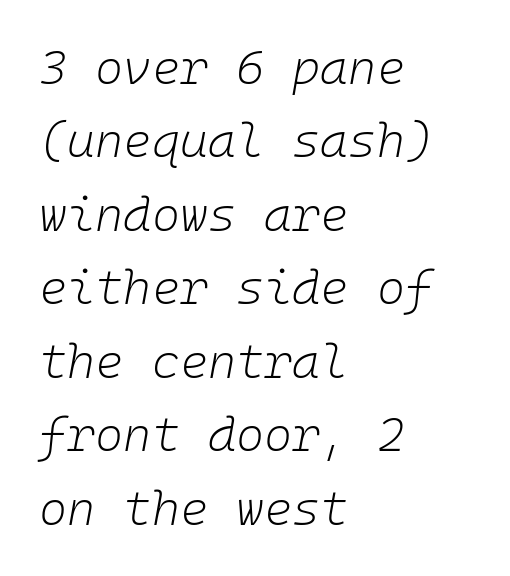
These lines are set flush left with a ragged right edge. Is the type slanted? Yes — the strokes lean at a clear angle. Fixed-width glyphs throughout — classic coding-font behaviour. The leading is moderate, giving the passage an even texture.
